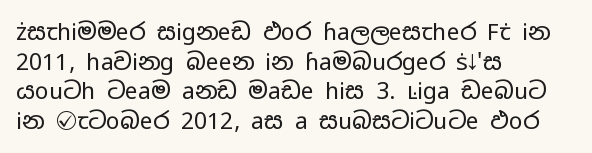
The lines sit at an ordinary, default distance from one another. The rag falls on the right side of this text block. The characters are drawn with everyday or finer stroke widths. Descender tails drop into unmarked territory.
